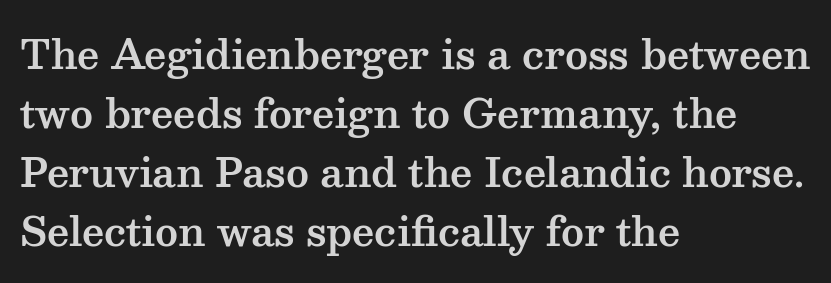
{"serif": "yes", "italic": "no", "width": "wide", "stroke_contrast": "medium", "x_height": "medium", "monospaced": "no", "underline": "no", "align": "left", "line_spacing": "normal", "line_spacing_ratio": 1.51, "letter_spacing": "normal", "letter_spacing_em": 0.0, "glyph_px": 39}
